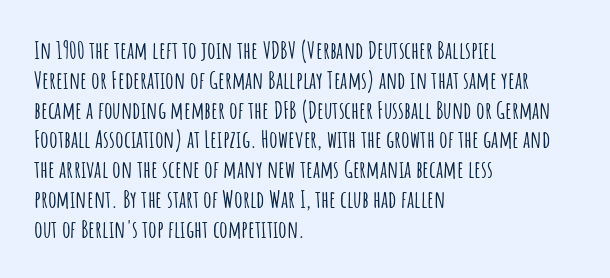
{"italic": "no", "underline": "no", "align": "left", "line_spacing_ratio": 1.24, "letter_spacing": "normal", "letter_spacing_em": 0.0, "glyph_px": 24}
